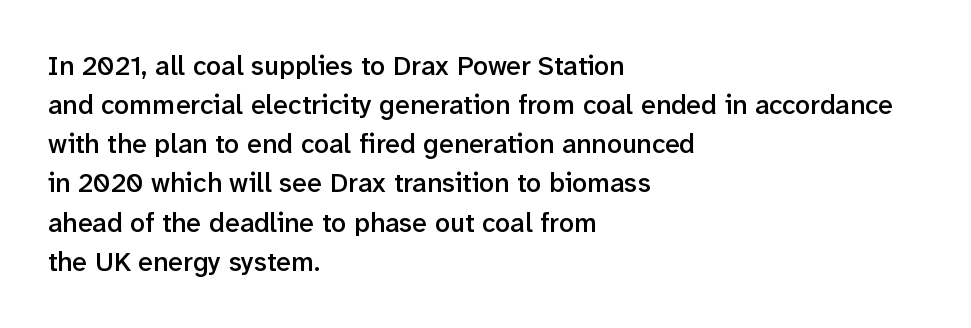
Horizontal alignment here is leftward, the default for most running prose. Semibold letterforms, between regular and bold. Each row of text sits above clean, open space. In terms of posture, this sample is upright. Rows of type keep a routine distance in the vertical direction.
